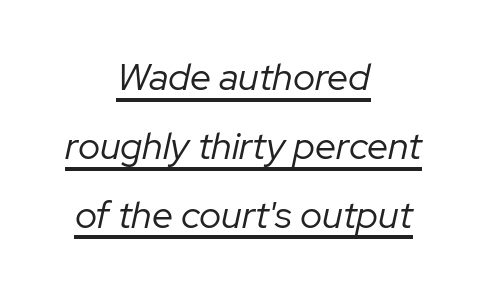
{"italic": "yes", "lean": "right", "slant_degrees": 12, "bold": "no", "weight": "regular", "width": "normal", "stroke_contrast": "low", "x_height": "medium", "monospaced": "no", "underline": "yes", "align": "center", "line_spacing_ratio": 1.81, "letter_spacing": "normal", "letter_spacing_em": 0.0, "glyph_px": 38}
